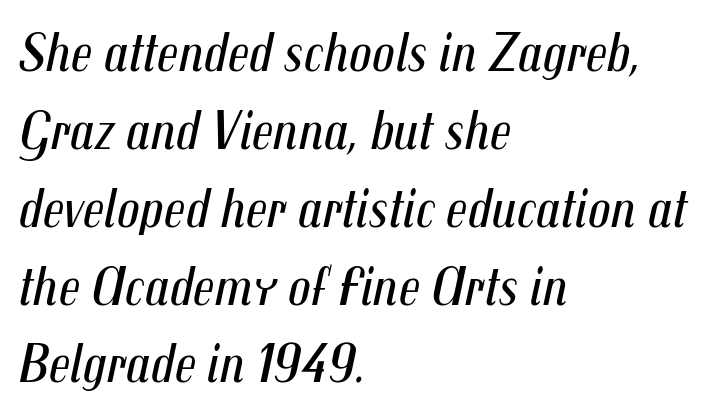
The image shows 56 px regular-weight, condensed type, italic (leaning right); set left-aligned, normal line spacing (1.39x), normal letter spacing, not underlined; medium stroke contrast and a medium x-height.
